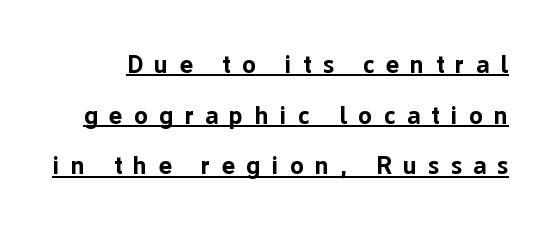
{"italic": "no", "bold": "yes", "underline": "yes", "line_spacing": "loose", "line_spacing_ratio": 2.03, "letter_spacing": "wide", "letter_spacing_em": 0.46, "glyph_px": 25}
